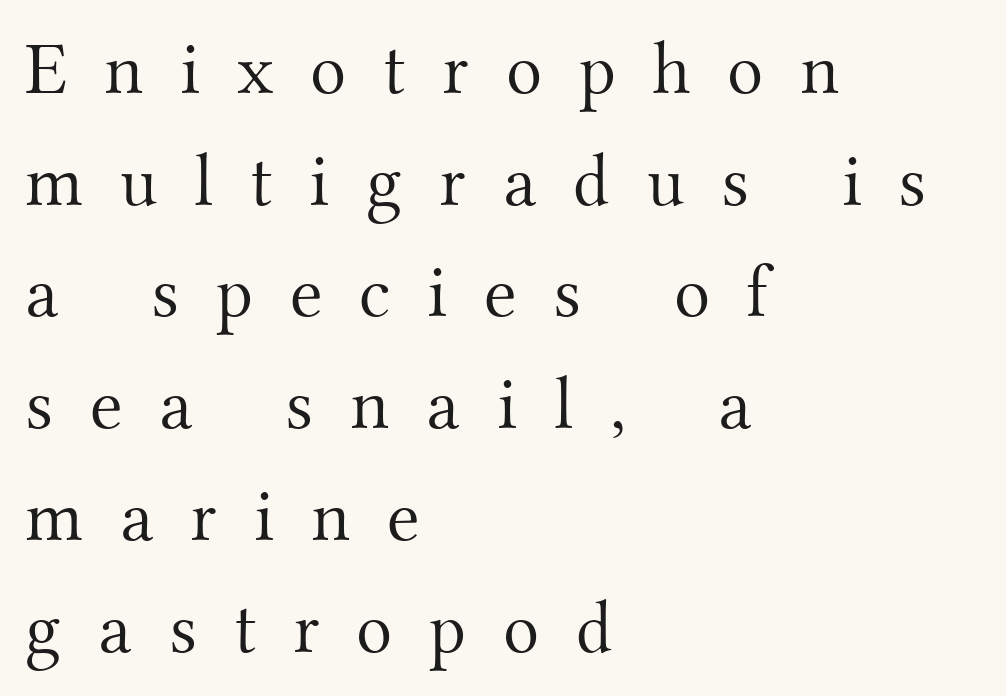
The image shows 75 px light serif type, upright; set left-aligned, normal line spacing (1.49x), unusually wide letter spacing (+0.49 em), not underlined; medium stroke contrast and a small x-height.
